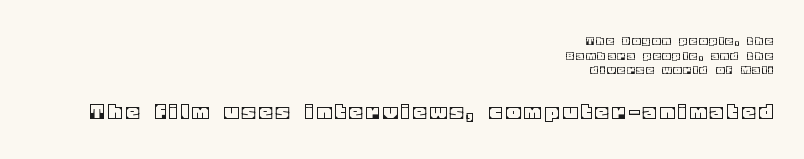
{"italic": "no", "underline": "no", "align": "right", "line_spacing": "tight", "line_spacing_ratio": 1.04, "larger_block": "second", "size_ratio": 1.79, "glyph_px": 25}
